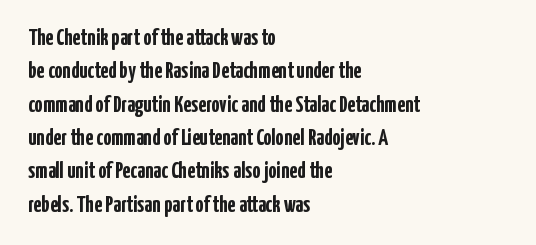
The image shows 23 px bold type, upright; set left-aligned, normal line spacing (1.45x), normal letter spacing, not underlined.
